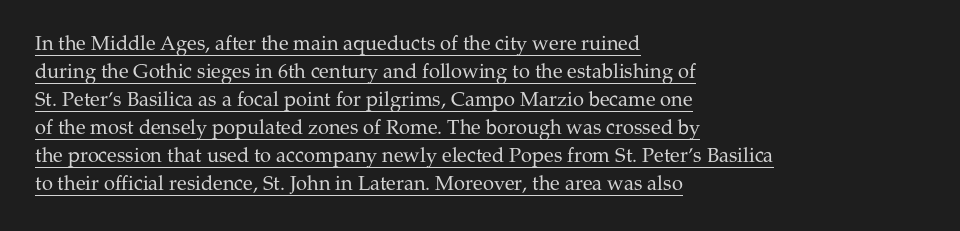
Q: Is the text bold? A: No.
Q: Is the text italic (slanted)? A: No, it is upright.
Q: Is the text underlined? A: Yes.
Q: How is the paragraph aligned? A: Left-aligned.
Q: Is the spacing between letters normal or unusually wide? A: Normal.
Q: Is the spacing between lines tight, normal or loose? A: Normal.
